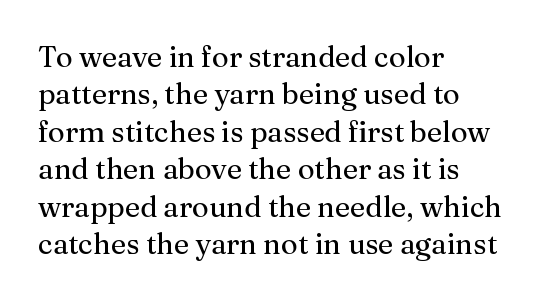
The rag falls on the right side of this text block. Successive baselines arrive at the customary interval. A typesetter would call this proportional, since set widths differ per character. No extra tracking has been applied to these lines. Underline: absent. This sample uses an upright cut, with every glyph sitting square on the baseline.
